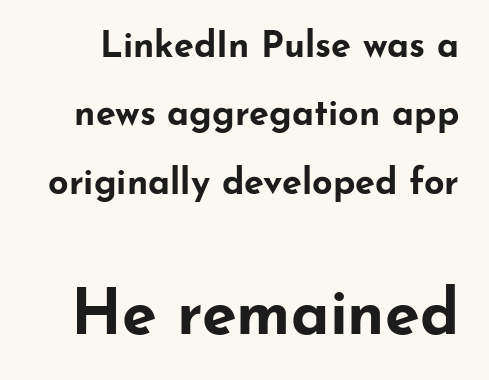
{"serif": "no", "italic": "no", "bold": "yes", "weight": "bold", "width": "wide", "stroke_contrast": "low", "x_height": "small", "monospaced": "no", "underline": "no", "line_spacing": "loose", "line_spacing_ratio": 1.9, "letter_spacing": "normal", "letter_spacing_em": 0.0, "larger_block": "second", "size_ratio": 1.75, "glyph_px": 63}
